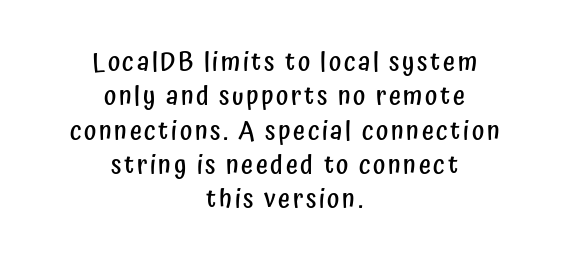
Upright lettering throughout. The passage shown is not underscored anywhere. Quick note: interline space is typical. The sample has been set in demibold, a notch under bold. These lines stack symmetrically, like a column narrowing and widening about its center.
